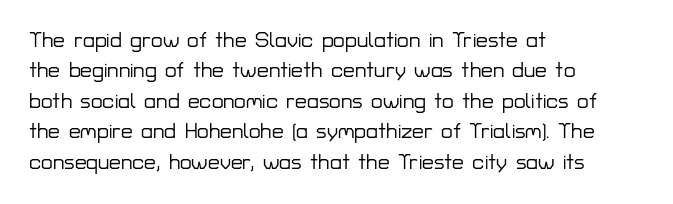
Q: Is the text italic (slanted)? A: No, it is upright.
Q: Is the text underlined? A: No.
Q: How is the paragraph aligned? A: Left-aligned.
Q: Is the spacing between letters normal or unusually wide? A: Normal.
Q: Is the spacing between lines tight, normal or loose? A: Normal.
